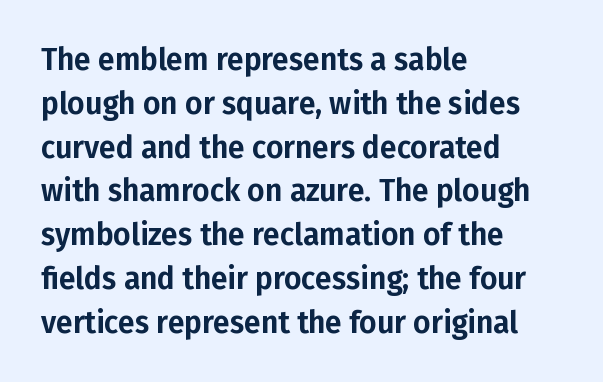
The letterforms sit shoulder to shoulder at normal distance. Is there any slant? The stems are plumb. Each row of text sits above clean, open space. Does the copy run flush right? No — it runs flush left. Regarding leading, the lines here are spaced in the standard way.
